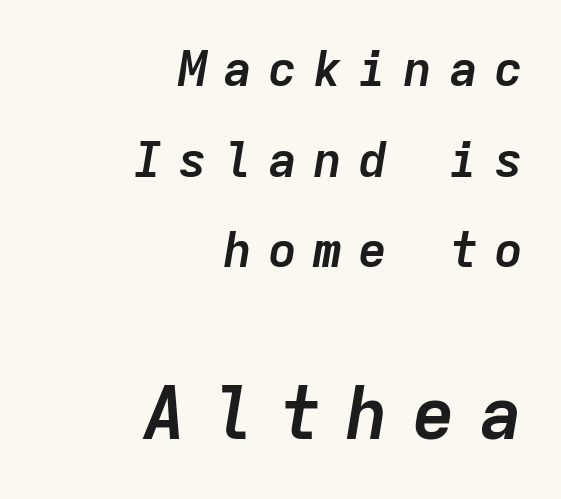
Q: Is the text bold? A: Yes.
Q: Is the text italic (slanted)? A: Yes, it leans right by about 9 degrees.
Q: Is the text underlined? A: No.
Q: How is the paragraph aligned? A: Right-aligned.
Q: Is the spacing between letters normal or unusually wide? A: Unusually wide.
Q: Which block of text is set in a larger size, the first (top) or the second (bottom)? A: The second (bottom) one.
Q: Width (condensed, normal, or wide)? A: Normal.
Q: Stroke contrast? A: Low.
Q: x-height? A: Medium.
Q: Monospaced? A: Yes.
